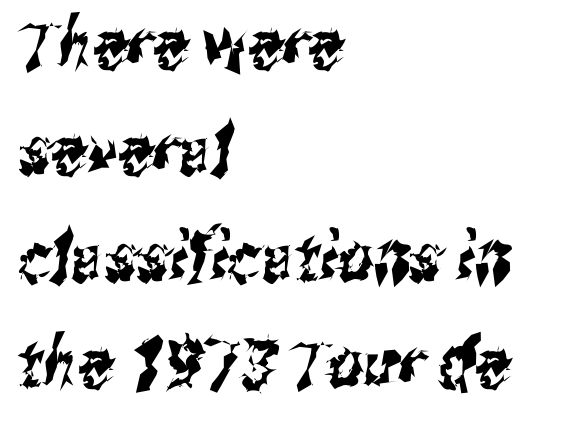
A typesetter would label this face a sans. The rendering keeps characters at their native spacing. This sample has the flowing, uneven cadence of proportional lettering. The rag falls on the right side of this text block.
